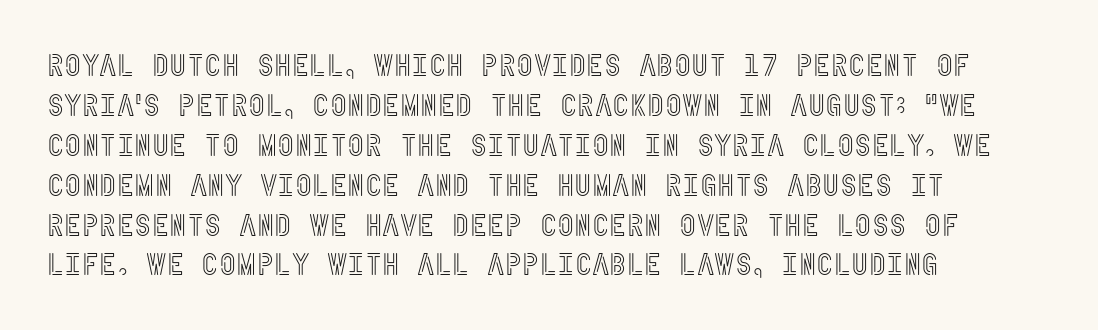
All the whitespace from short lines collects on the right. Default kerning and tracking; the words read as compact shapes. The letters stand upright; this is a roman face. Glance below the letters and you will spot only blank space. The line-height multiplier appears to be the usual default.
